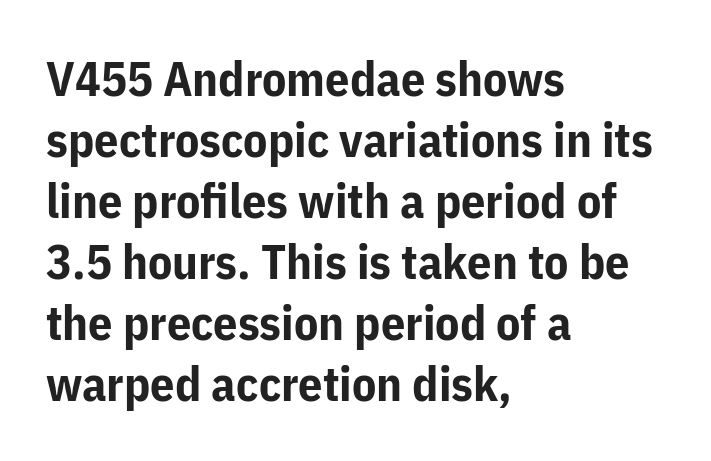
The image shows 48 px bold sans-serif type, upright; set left-aligned, normal line spacing (1.27x), normal letter spacing, not underlined; low stroke contrast and a medium x-height.
